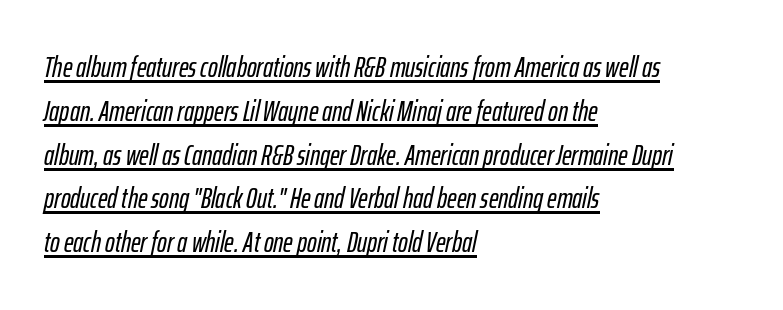
Tall strokes in this sample are angled rather than plumb. These lines are set flush left with a ragged right edge. Spacing verdict: proportional, widths tailored to each character. The line texture is even and compact thanks to regular tracking. Compared with undecorated copy, this sample adds a rule below the words. The rendering uses a moderate line-height, typical for paragraphs.
